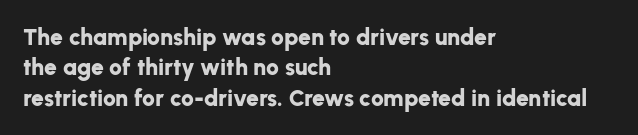
Each word holds together tightly as a unit, with standard inter-letter gaps. Typeset ragged right — the left edge is the straight one. Has an underline been added? It has not. The passage shown stacks its lines at a standard gap. A typesetter would mark this as roman, not italic. The passage shown is emphatically bold.
